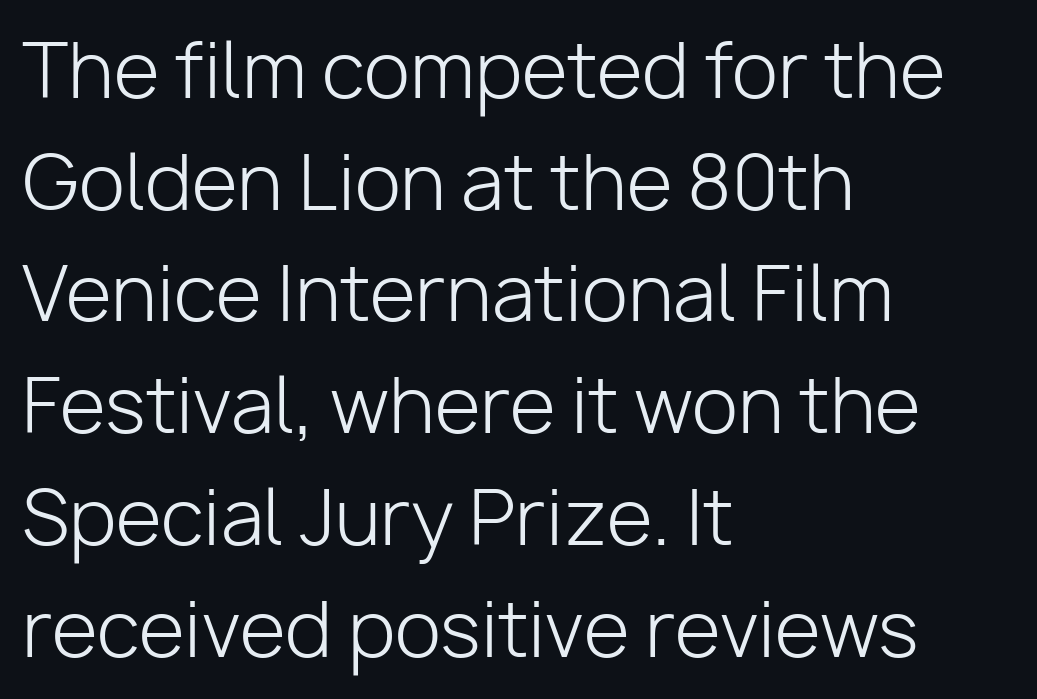
Q: Is the text bold? A: No.
Q: Is the text italic (slanted)? A: No, it is upright.
Q: Is the typeface a serif or a sans-serif typeface? A: Sans-serif.
Q: Is the text underlined? A: No.
Q: How is the paragraph aligned? A: Left-aligned.
Q: Is the spacing between letters normal or unusually wide? A: Normal.
Q: Is the spacing between lines tight, normal or loose? A: Normal.
Q: Width (condensed, normal, or wide)? A: Normal.
Q: Stroke contrast? A: Low.
Q: x-height? A: Medium.
Q: Monospaced? A: No.
